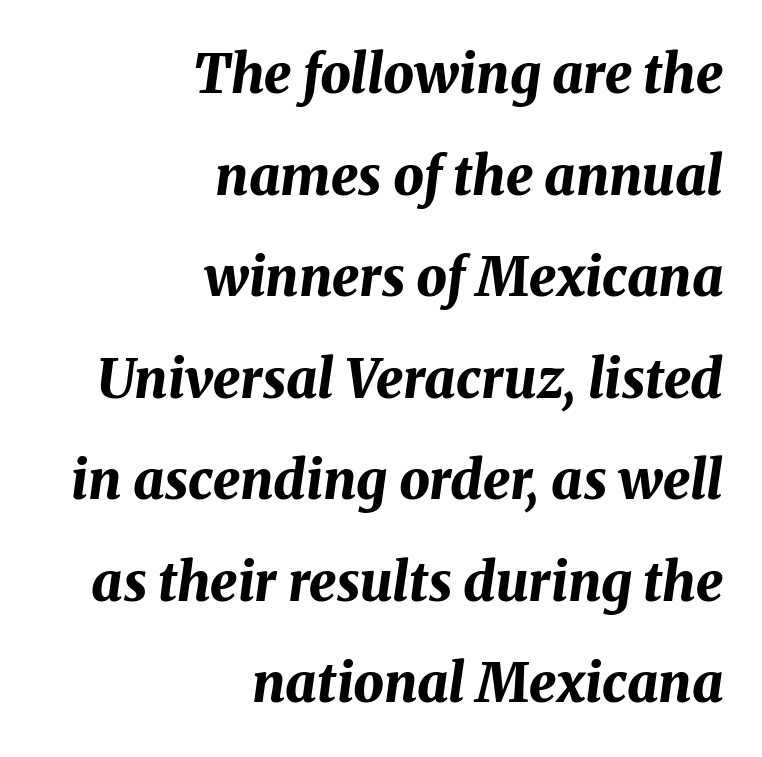
The image shows 54 px bold type, italic (leaning right); set right-aligned, line spacing 1.88x, normal letter spacing, not underlined; medium stroke contrast and a medium x-height.
